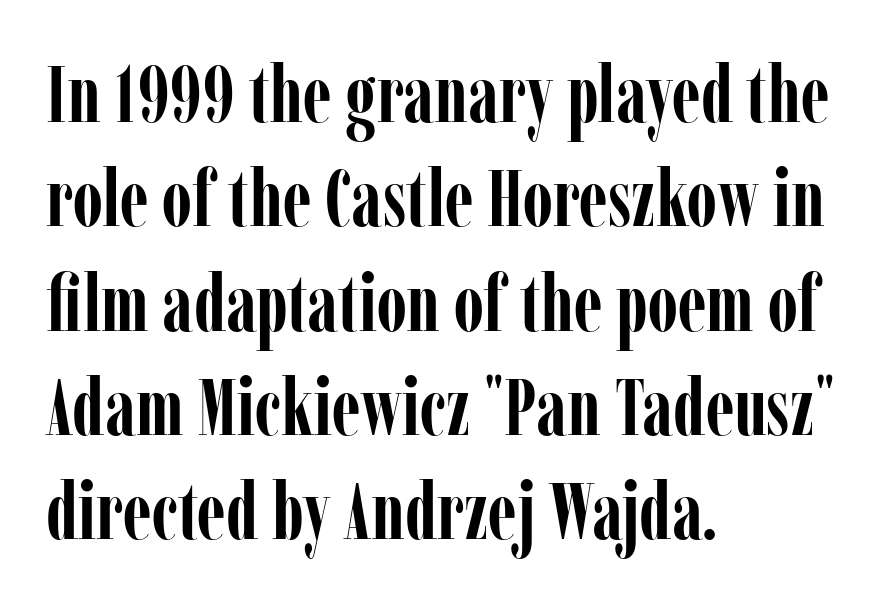
{"serif": "yes", "italic": "no", "bold": "yes", "weight": "semibold", "width": "condensed", "stroke_contrast": "low", "x_height": "medium", "monospaced": "no", "underline": "no", "align": "left", "line_spacing": "normal", "line_spacing_ratio": 1.32, "letter_spacing": "normal", "letter_spacing_em": 0.0, "glyph_px": 79}
